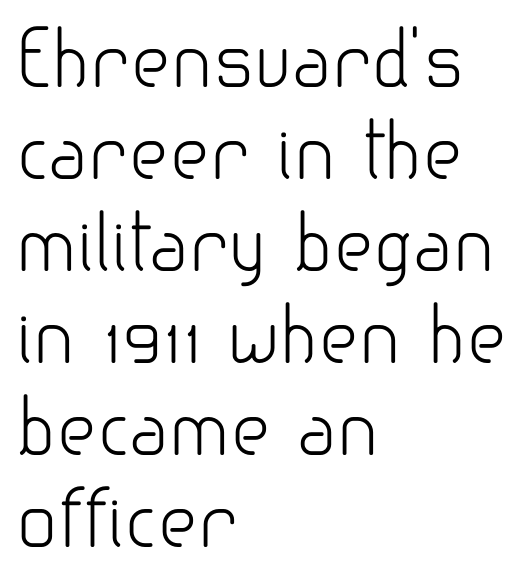
Q: Is the text bold? A: No.
Q: Is the text italic (slanted)? A: No, it is upright.
Q: Is the typeface a serif or a sans-serif typeface? A: Sans-serif.
Q: Is the text underlined? A: No.
Q: How is the paragraph aligned? A: Left-aligned.
Q: Is the spacing between letters normal or unusually wide? A: Normal.
Q: Width (condensed, normal, or wide)? A: Normal.
Q: Stroke contrast? A: Low.
Q: x-height? A: Small.
Q: Monospaced? A: No.
